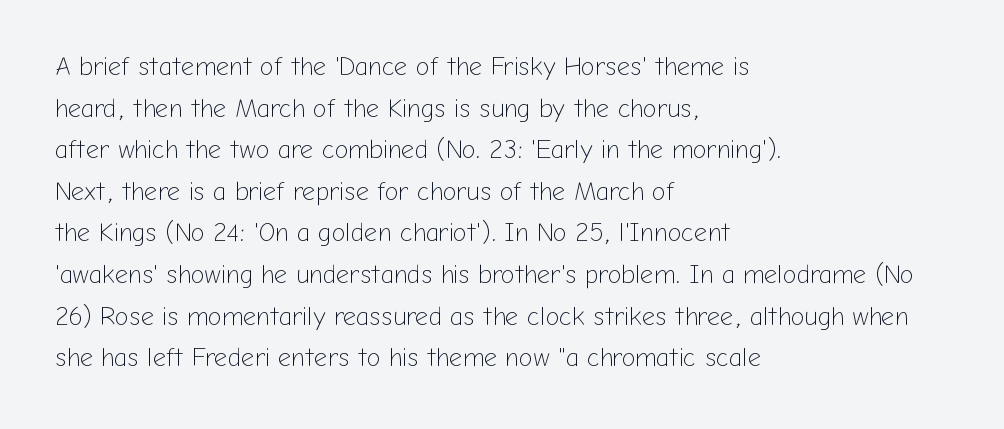
Rule under the text: the space is simply empty. One-word summary of the alignment: left. Stroke thickness stays within the range of a standard reading face or lighter. Rows of type keep a routine distance in the vertical direction. Ascenders rise straight up at ninety degrees. The tracking reads as untouched default to a designer's eye.
